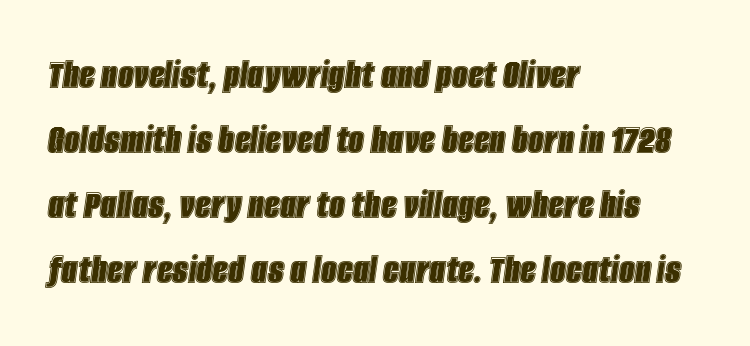
Q: Is the text italic (slanted)? A: Yes, it leans right by about 8 degrees.
Q: Is the text underlined? A: No.
Q: How is the paragraph aligned? A: Left-aligned.
Q: Is the spacing between letters normal or unusually wide? A: Normal.
Q: Is the spacing between lines tight, normal or loose? A: Normal.
Q: Width (condensed, normal, or wide)? A: Condensed.
Q: x-height? A: Large.
Q: Monospaced? A: No.
